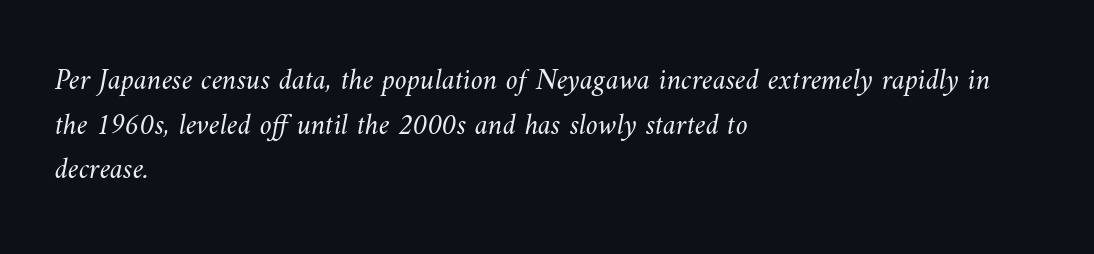
The typesetting does not lean heavy: it is not bold. Only glyphs here, with clear space below each row. The face used here is rendered with its standard letterfit. Every row of glyphs begins at an identical x-position on the left. One glance says typical: line gaps are just what's usual. This sample has the flowing, uneven cadence of proportional lettering.
